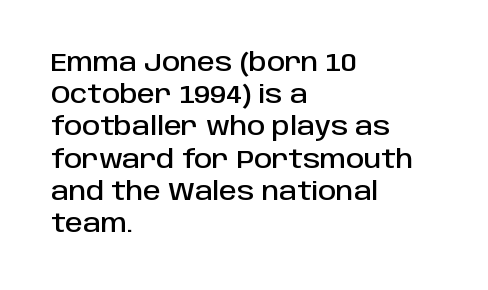
The image shows 25 px text type, upright; set left-aligned, normal line spacing (1.29x), normal letter spacing, not underlined.
